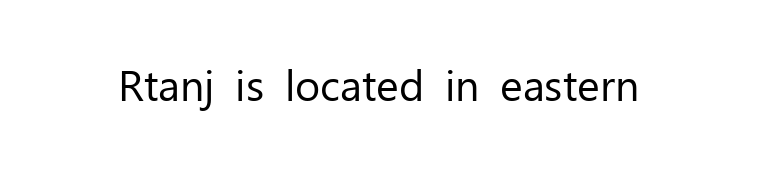
The glyphs in this specimen are sans serif. This is roman type, the default non-slanted kind. Stems and bowls with no extra thickness — not bold. Honestly, the letter spacing is just normal — you wouldn't notice it. The face used here is proportionally spaced, like ordinary book or web type.
